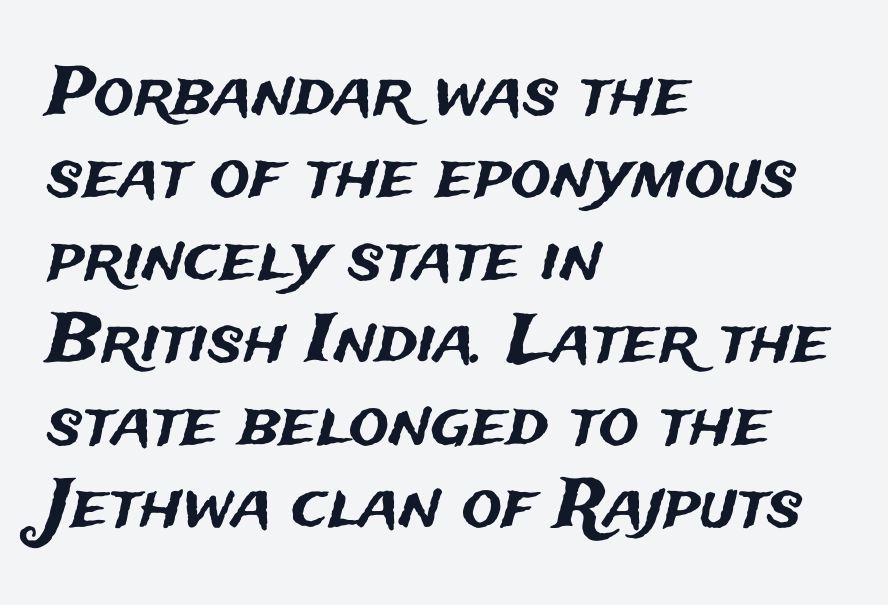
{"serif": "no", "width": "normal", "stroke_contrast": "medium", "x_height": "medium", "monospaced": "no", "underline": "no", "align": "left", "line_spacing_ratio": 1.23, "letter_spacing": "normal", "letter_spacing_em": 0.0, "glyph_px": 67}
